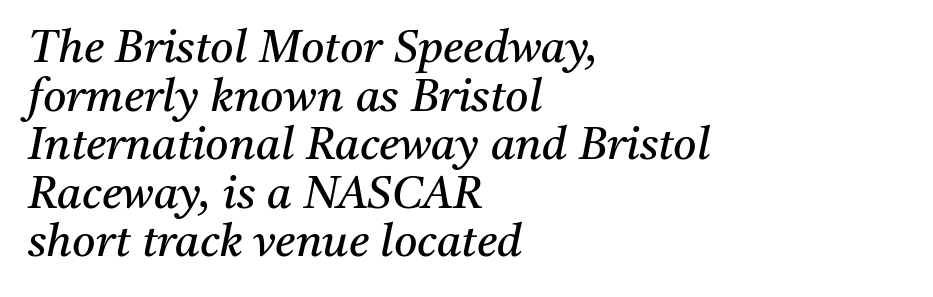
Q: Is the text bold? A: No.
Q: Is the text italic (slanted)? A: Yes, it leans right by about 11 degrees.
Q: Is the typeface a serif or a sans-serif typeface? A: Serif.
Q: Is the text underlined? A: No.
Q: How is the paragraph aligned? A: Left-aligned.
Q: Is the spacing between letters normal or unusually wide? A: Normal.
Q: Is the spacing between lines tight, normal or loose? A: Tight.
Q: Width (condensed, normal, or wide)? A: Normal.
Q: Stroke contrast? A: Medium.
Q: x-height? A: Medium.
Q: Monospaced? A: No.
